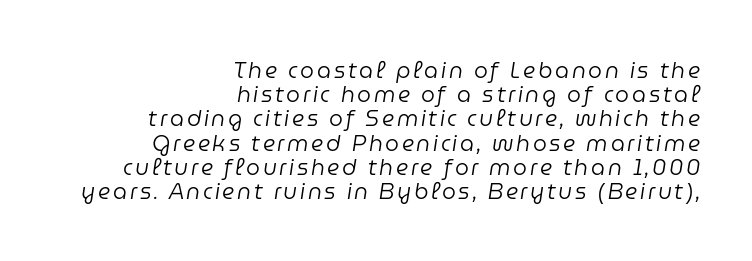
Q: Is the text bold? A: No.
Q: Is the text italic (slanted)? A: Yes, it leans right by about 9 degrees.
Q: Is the text underlined? A: No.
Q: How is the paragraph aligned? A: Right-aligned.
Q: Is the spacing between lines tight, normal or loose? A: Tight.
